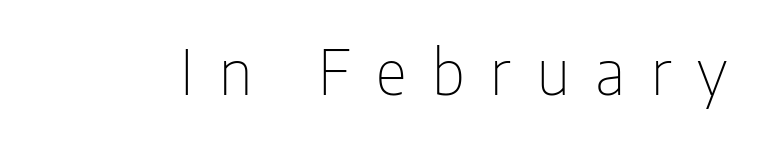
{"serif": "no", "italic": "no", "bold": "no", "weight": "thin", "width": "condensed", "stroke_contrast": "low", "x_height": "medium", "monospaced": "no", "underline": "no", "letter_spacing": "wide", "letter_spacing_em": 0.42, "glyph_px": 61}
